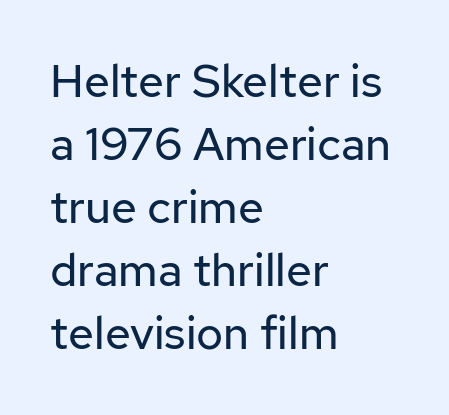
The ragged edge is on the right, which tells us the setting is flush left. The string is rendered with underlining switched off. This sample uses an upright cut, with every glyph sitting square on the baseline. Horizontal bands of white between lines are of average thickness.
